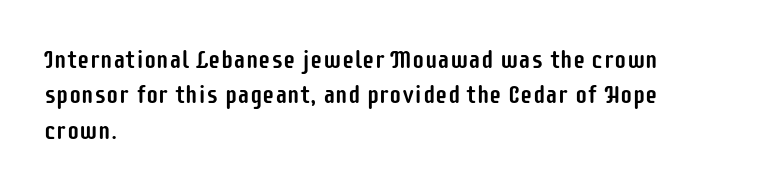
{"italic": "no", "underline": "no", "align": "left", "line_spacing": "normal", "line_spacing_ratio": 1.42, "letter_spacing": "normal", "letter_spacing_em": 0.0, "glyph_px": 25}
